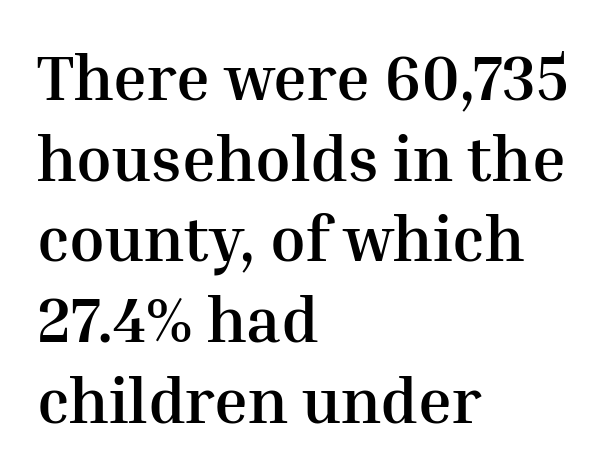
The image shows 64 px semibold serif type, upright; set left-aligned, normal line spacing (1.26x), normal letter spacing, not underlined; medium stroke contrast and a medium x-height.
